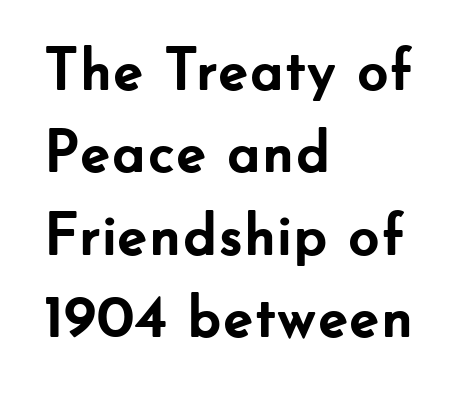
Q: Is the text bold? A: Yes.
Q: Is the text italic (slanted)? A: No, it is upright.
Q: Is the typeface a serif or a sans-serif typeface? A: Sans-serif.
Q: Is the text underlined? A: No.
Q: How is the paragraph aligned? A: Left-aligned.
Q: Is the spacing between letters normal or unusually wide? A: Normal.
Q: Is the spacing between lines tight, normal or loose? A: Normal.
Q: Width (condensed, normal, or wide)? A: Normal.
Q: Stroke contrast? A: Low.
Q: x-height? A: Small.
Q: Monospaced? A: No.
